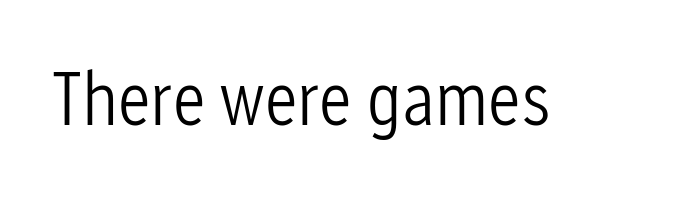
Q: Is the text bold? A: No.
Q: Is the text italic (slanted)? A: No, it is upright.
Q: Is the typeface a serif or a sans-serif typeface? A: Sans-serif.
Q: Is the text underlined? A: No.
Q: Is the spacing between letters normal or unusually wide? A: Normal.
Q: Width (condensed, normal, or wide)? A: Condensed.
Q: Stroke contrast? A: Low.
Q: x-height? A: Medium.
Q: Monospaced? A: No.
